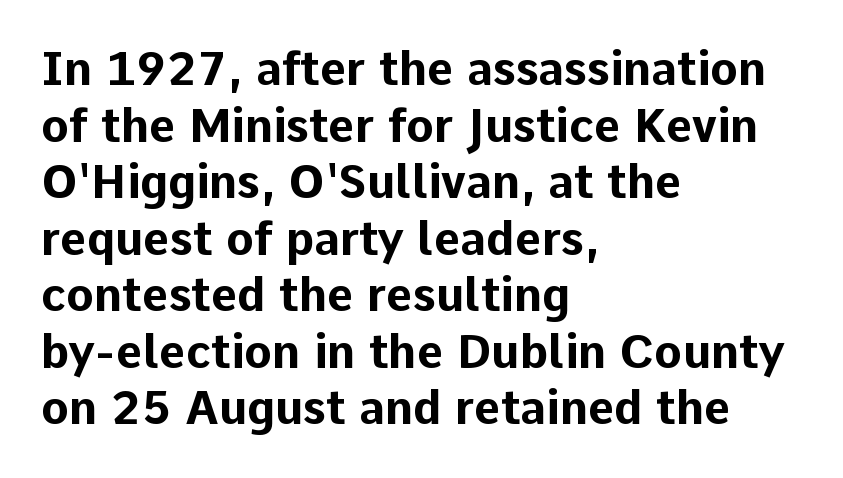
The image shows 46 px bold sans-serif type, upright; set left-aligned, line spacing 1.23x, normal letter spacing, not underlined; low stroke contrast and a medium x-height.
